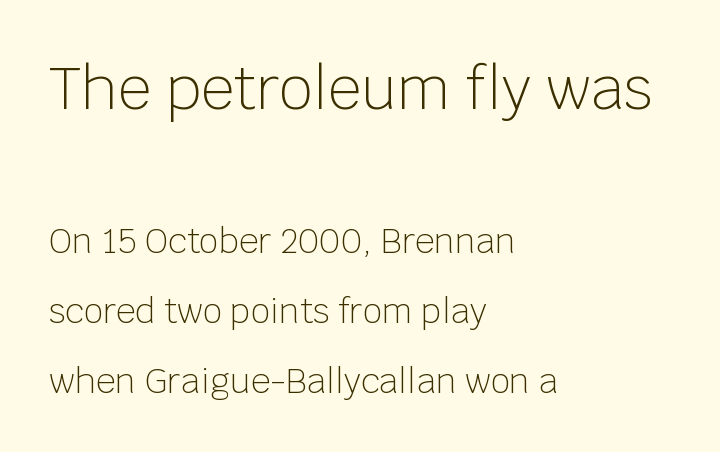
The image shows 59 px light sans-serif type, upright; set left-aligned, loose line spacing (2.06x), normal letter spacing, not underlined; the first (top) block is 1.74x larger; low stroke contrast and a large x-height.
